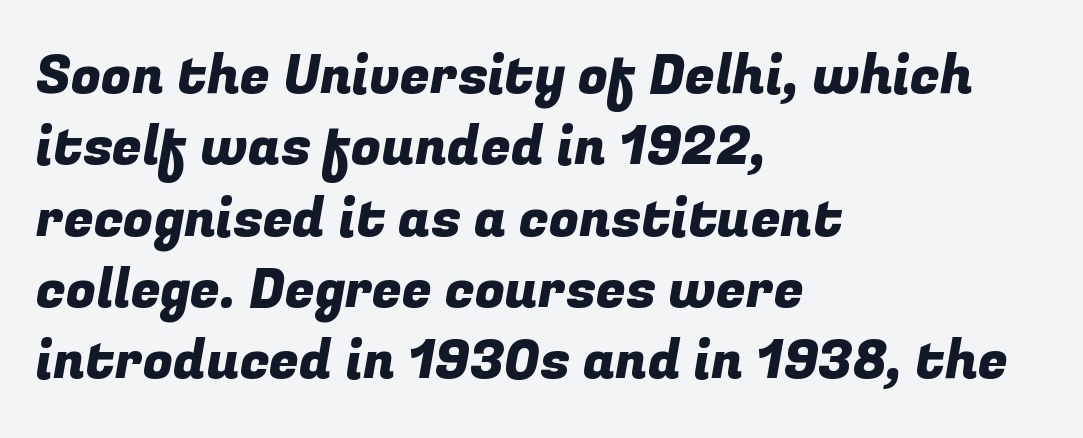
Short and long lines alike share a common starting point at left. You can tell from the bare stems that sans-serif type was used. Glance below the letters and you will spot only blank space. A typesetter would call this proportional, since set widths differ per character.
